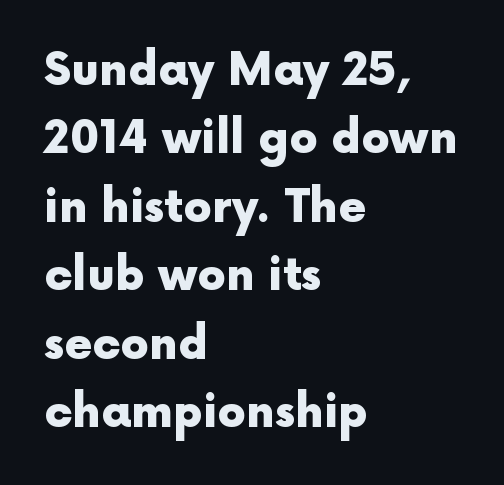
Q: Is the text bold? A: Yes.
Q: Is the text italic (slanted)? A: No, it is upright.
Q: Is the typeface a serif or a sans-serif typeface? A: Sans-serif.
Q: Is the text underlined? A: No.
Q: How is the paragraph aligned? A: Left-aligned.
Q: Is the spacing between letters normal or unusually wide? A: Normal.
Q: Is the spacing between lines tight, normal or loose? A: Normal.
Q: Width (condensed, normal, or wide)? A: Normal.
Q: x-height? A: Medium.
Q: Monospaced? A: No.
